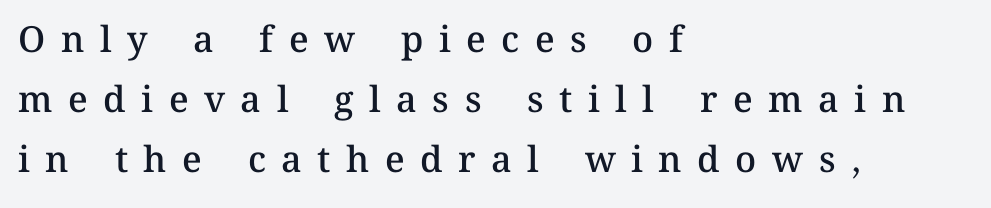
Q: Is the text bold? A: Semi-bold.
Q: Is the text italic (slanted)? A: No, it is upright.
Q: Is the text underlined? A: No.
Q: How is the paragraph aligned? A: Left-aligned.
Q: Is the spacing between letters normal or unusually wide? A: Unusually wide.
Q: Is the spacing between lines tight, normal or loose? A: Normal.
Q: Width (condensed, normal, or wide)? A: Normal.
Q: Stroke contrast? A: Medium.
Q: x-height? A: Medium.
Q: Monospaced? A: No.
